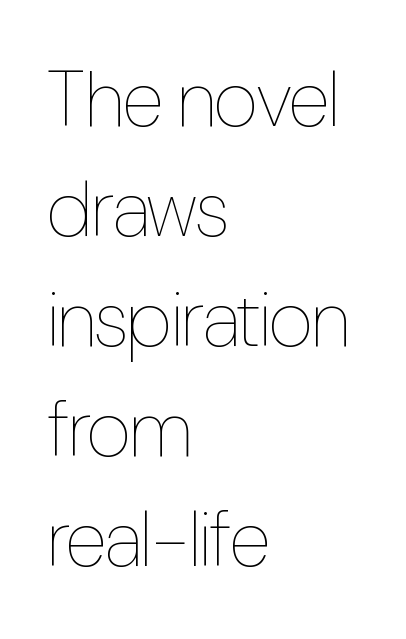
Bare-footed words on every line. Short note: letters normally spaced. Each letter keeps its own natural width here, so spacing adapts to shape. If you drew a ruler down the left edge, every line would touch it. The letters stand upright; this is a roman face. The rendering uses a moderate line-height, typical for paragraphs.
